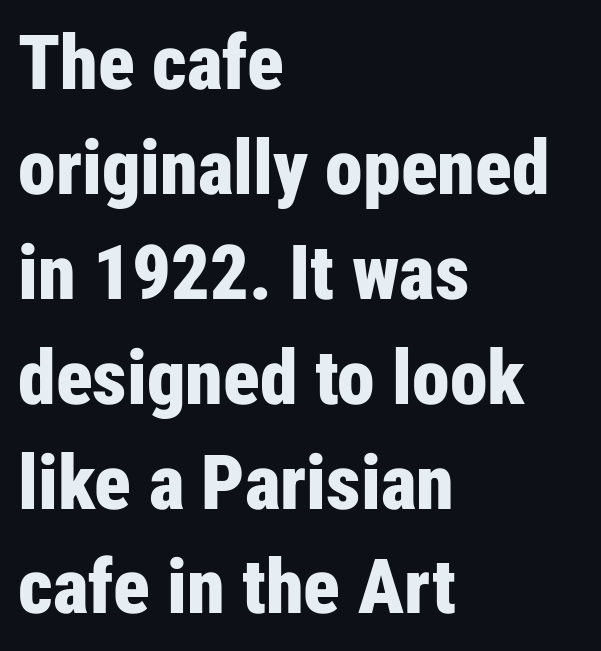
Q: Is the text bold? A: Yes.
Q: Is the text italic (slanted)? A: No, it is upright.
Q: Is the typeface a serif or a sans-serif typeface? A: Sans-serif.
Q: Is the text underlined? A: No.
Q: How is the paragraph aligned? A: Left-aligned.
Q: Is the spacing between letters normal or unusually wide? A: Normal.
Q: Is the spacing between lines tight, normal or loose? A: Normal.
Q: Width (condensed, normal, or wide)? A: Condensed.
Q: Stroke contrast? A: Low.
Q: x-height? A: Medium.
Q: Monospaced? A: No.
